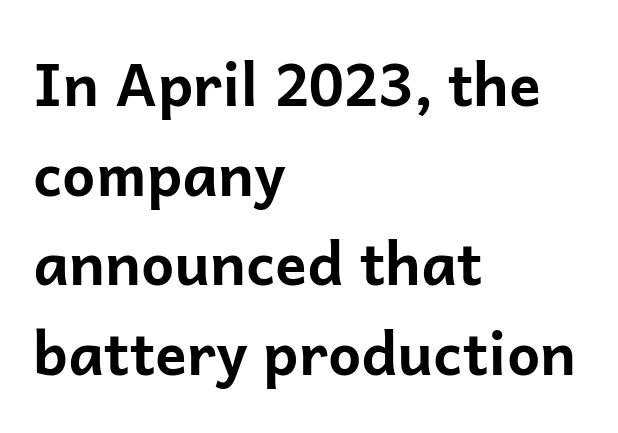
{"serif": "no", "italic": "no", "bold": "yes", "weight": "bold", "width": "normal", "stroke_contrast": "low", "x_height": "medium", "monospaced": "no", "underline": "no", "align": "left", "line_spacing": "normal", "line_spacing_ratio": 1.52, "letter_spacing": "normal", "letter_spacing_em": 0.0, "glyph_px": 59}
